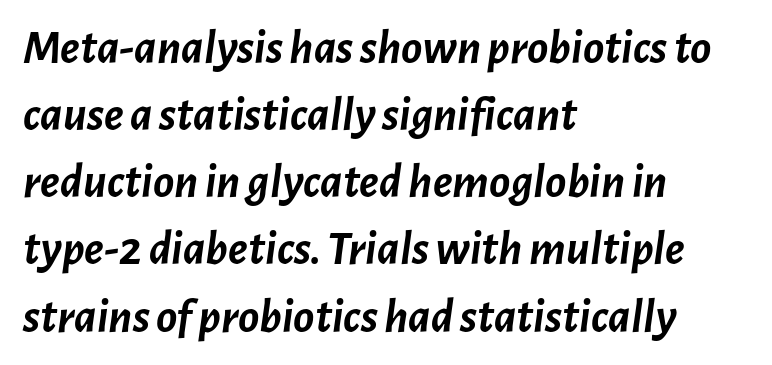
The image shows 49 px semibold type, italic (leaning right); set left-aligned, normal line spacing (1.37x), normal letter spacing, not underlined; low stroke contrast and a medium x-height.
